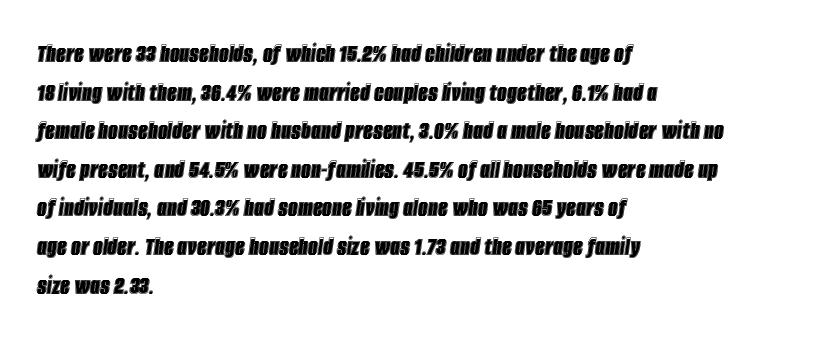
These lines are set flush left with a ragged right edge. Is there much room between lines? A standard amount, neither cramped nor airy. The text carries the slant typical of an italic or oblique font. Words appear dense and cohesive because spacing is normal. Check under the words: just untouched page.
